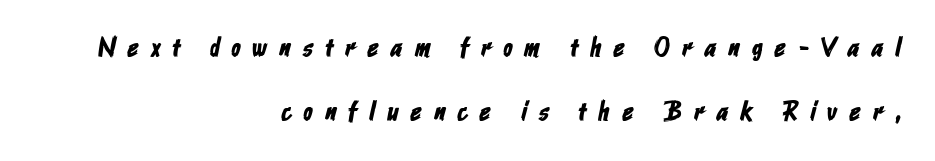
Q: Is the text underlined? A: No.
Q: How is the paragraph aligned? A: Right-aligned.
Q: Is the spacing between letters normal or unusually wide? A: Unusually wide.
Q: Is the spacing between lines tight, normal or loose? A: Loose.
